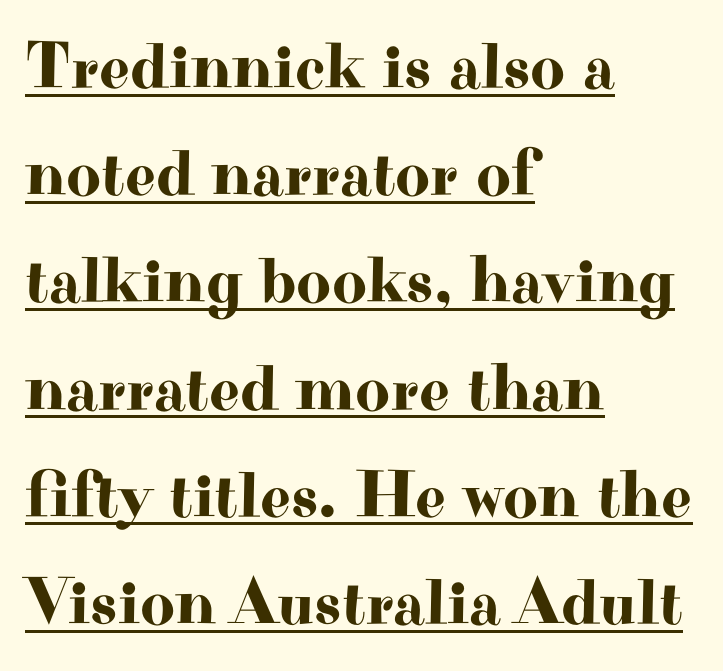
{"serif": "yes", "italic": "no", "width": "wide", "stroke_contrast": "high", "x_height": "small", "monospaced": "no", "underline": "yes", "align": "left", "line_spacing": "normal", "line_spacing_ratio": 1.6, "letter_spacing": "normal", "letter_spacing_em": 0.0, "glyph_px": 67}
